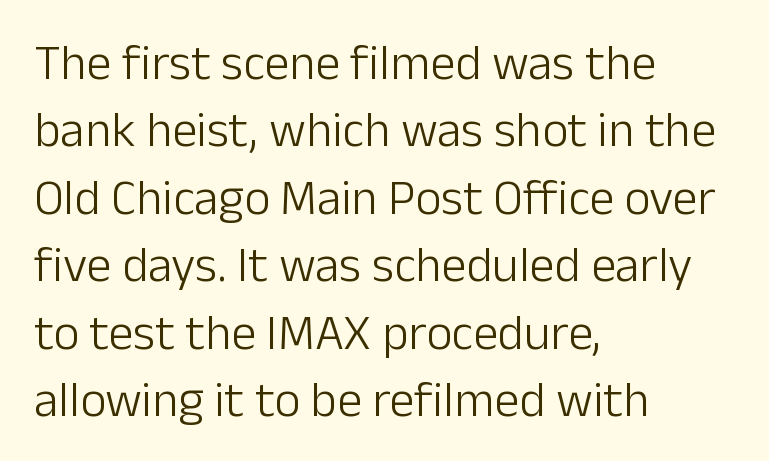
The image shows 50 px light sans-serif type, upright; set left-aligned, normal line spacing (1.35x), normal letter spacing, not underlined; low stroke contrast and a medium x-height.
